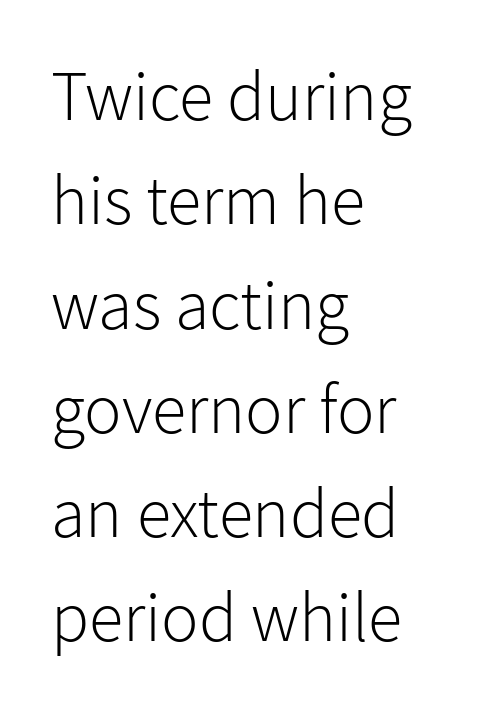
These lines sit exactly where default settings would place them. Letter spacing: default. The glyphs in this specimen are sans serif. Left-aligned paragraph, ragged on the right.
